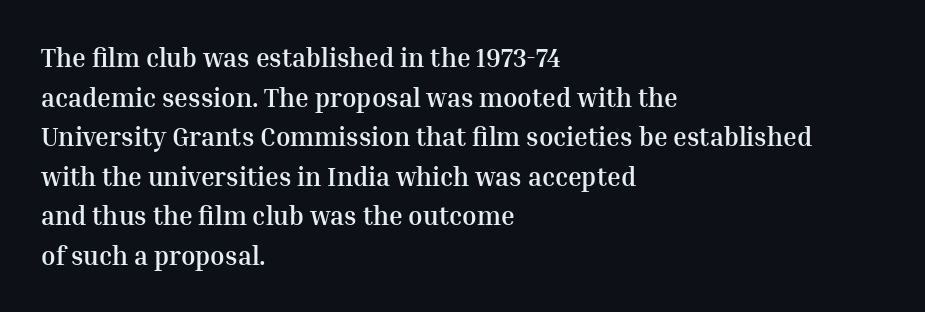
Q: Is the text bold? A: Yes.
Q: Is the text italic (slanted)? A: No, it is upright.
Q: Is the text underlined? A: No.
Q: How is the paragraph aligned? A: Left-aligned.
Q: Is the spacing between letters normal or unusually wide? A: Normal.
Q: Is the spacing between lines tight, normal or loose? A: Normal.
